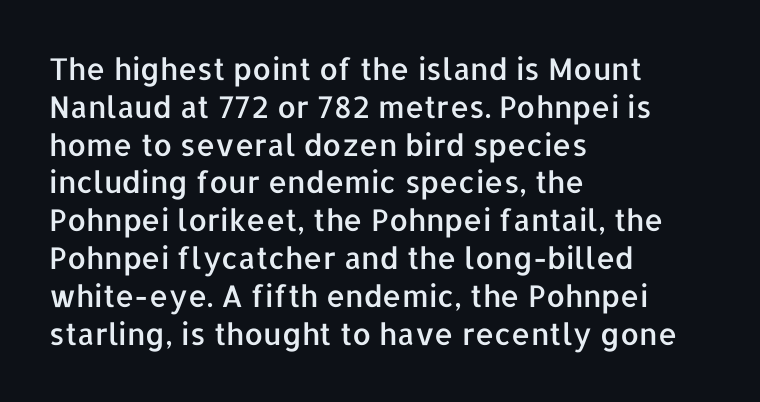
This sample has the flowing, uneven cadence of proportional lettering. Is there much room between lines? A standard amount, neither cramped nor airy. Nope, not italic — everything's standing straight. Type without underlining. Does the type have serifs? No, each stem ends abruptly.
